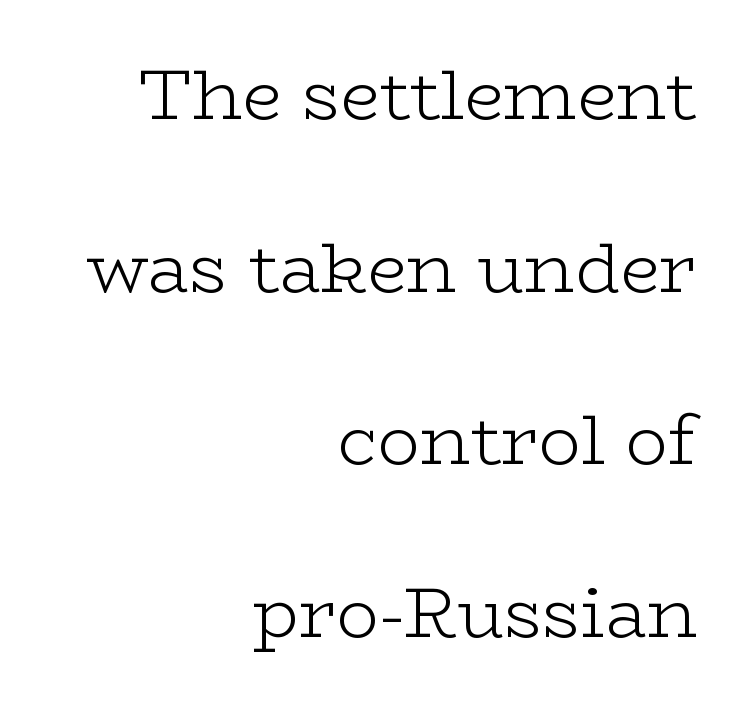
Q: Is the text bold? A: No.
Q: Is the text italic (slanted)? A: No, it is upright.
Q: Is the typeface a serif or a sans-serif typeface? A: Serif.
Q: Is the text underlined? A: No.
Q: How is the paragraph aligned? A: Right-aligned.
Q: Is the spacing between letters normal or unusually wide? A: Normal.
Q: Is the spacing between lines tight, normal or loose? A: Loose.
Q: Width (condensed, normal, or wide)? A: Wide.
Q: Stroke contrast? A: Low.
Q: x-height? A: Medium.
Q: Monospaced? A: No.
